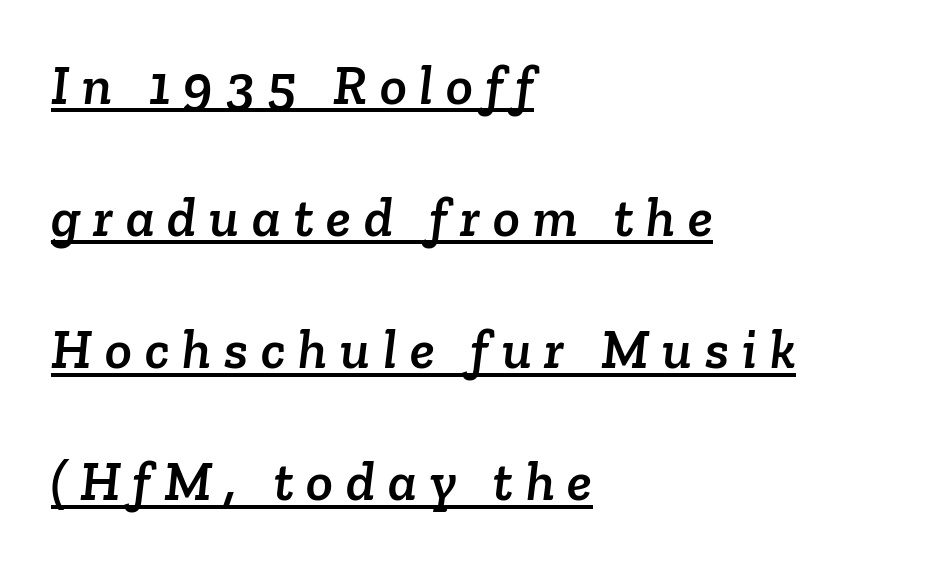
Q: Is the typeface a serif or a sans-serif typeface? A: Serif.
Q: Is the text underlined? A: Yes.
Q: How is the paragraph aligned? A: Left-aligned.
Q: Is the spacing between letters normal or unusually wide? A: Unusually wide.
Q: Is the spacing between lines tight, normal or loose? A: Loose.
Q: Width (condensed, normal, or wide)? A: Normal.
Q: Stroke contrast? A: Low.
Q: x-height? A: Medium.
Q: Monospaced? A: No.
